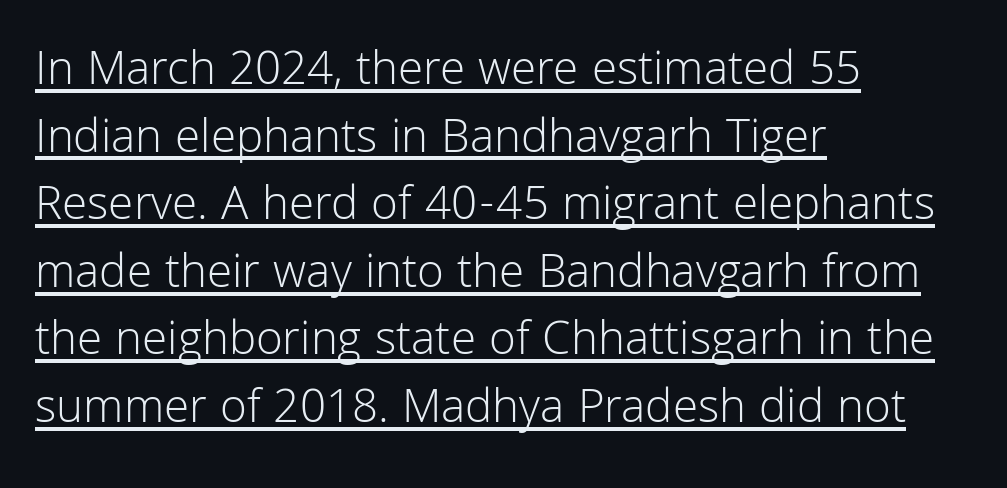
{"serif": "no", "italic": "no", "bold": "no", "weight": "light", "width": "normal", "stroke_contrast": "low", "x_height": "medium", "monospaced": "no", "underline": "yes", "align": "left", "line_spacing": "normal", "line_spacing_ratio": 1.38, "letter_spacing": "normal", "letter_spacing_em": 0.0, "glyph_px": 49}
